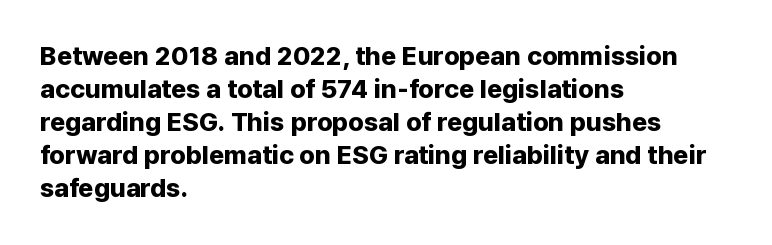
{"italic": "no", "bold": "yes", "underline": "no", "align": "left", "line_spacing": "normal", "line_spacing_ratio": 1.27, "letter_spacing": "normal", "letter_spacing_em": 0.0, "glyph_px": 26}
